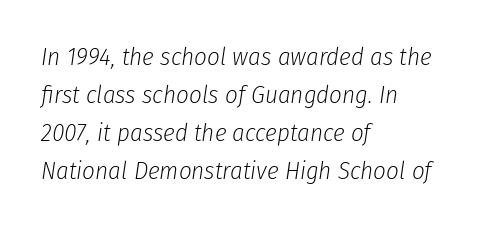
Q: Is the text bold? A: No.
Q: Is the text italic (slanted)? A: Yes, it leans right by about 8 degrees.
Q: Is the text underlined? A: No.
Q: How is the paragraph aligned? A: Left-aligned.
Q: Is the spacing between letters normal or unusually wide? A: Normal.
Q: Is the spacing between lines tight, normal or loose? A: Normal.
